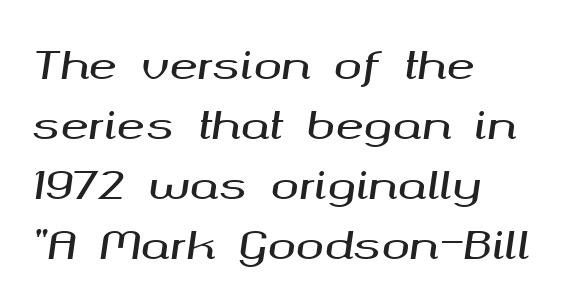
The image shows 38 px wide type, italic (leaning right); set left-aligned, normal line spacing (1.58x), normal letter spacing, not underlined; medium stroke contrast and a medium x-height.
